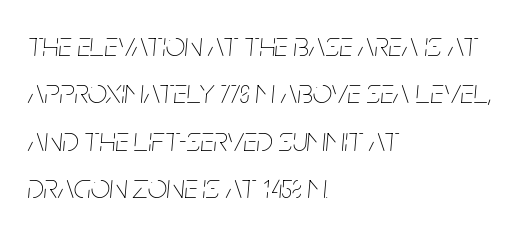
Q: Is the text bold? A: No.
Q: Is the text italic (slanted)? A: Yes, it leans right by about 5 degrees.
Q: Is the text underlined? A: No.
Q: How is the paragraph aligned? A: Left-aligned.
Q: Is the spacing between letters normal or unusually wide? A: Normal.
Q: Is the spacing between lines tight, normal or loose? A: Normal.
Q: Width (condensed, normal, or wide)? A: Condensed.
Q: Stroke contrast? A: Low.
Q: x-height? A: Large.
Q: Monospaced? A: No.
